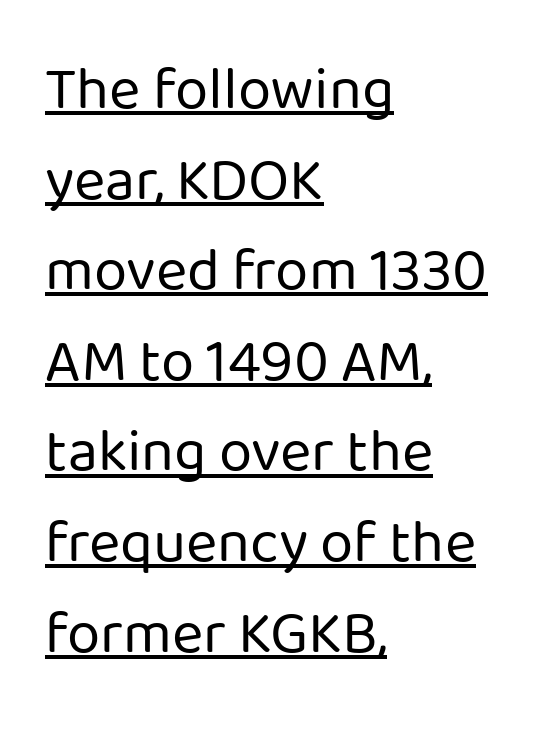
The image shows 60 px regular-weight sans-serif type, upright; set left-aligned, normal line spacing (1.51x), normal letter spacing, underlined; low stroke contrast and a medium x-height.
